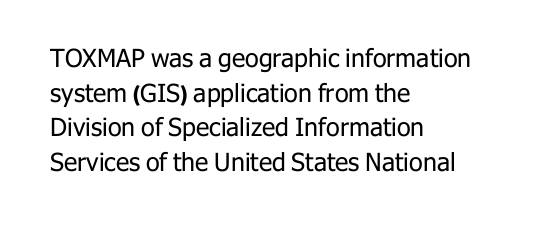
The letters stand straight up with perfectly vertical stems. The typesetter chose a ragged-right arrangement here. What's the leading like? Ordinary, nothing unusual. Nothing unusual about the tracking: characters are spaced as the font intends. Is the stroke heavy? The answer is a plain regular-or-lighter.
